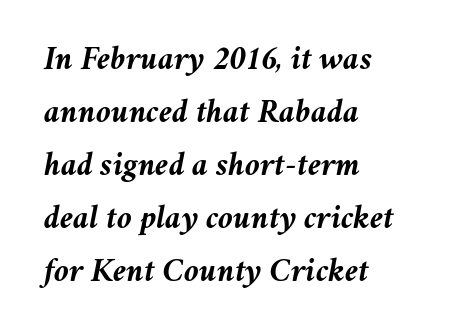
The image shows 34 px semibold type, italic (leaning right); set left-aligned, normal line spacing (1.56x), normal letter spacing, not underlined; medium stroke contrast and a medium x-height.
